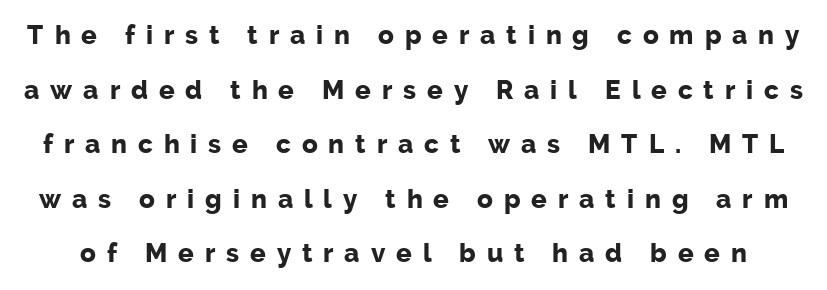
Q: Is the text bold? A: Yes.
Q: Is the text italic (slanted)? A: No, it is upright.
Q: Is the text underlined? A: No.
Q: Is the spacing between letters normal or unusually wide? A: Unusually wide.
Q: Is the spacing between lines tight, normal or loose? A: Loose.
